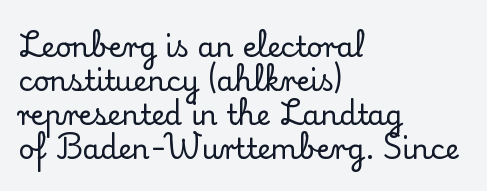
What stands out about the letter spacing? Nothing — it is the standard amount. This sample has the flowing, uneven cadence of proportional lettering. Serif or sans? Serif — the stroke terminals have little feet. Designer's note — italics off, roman on.
